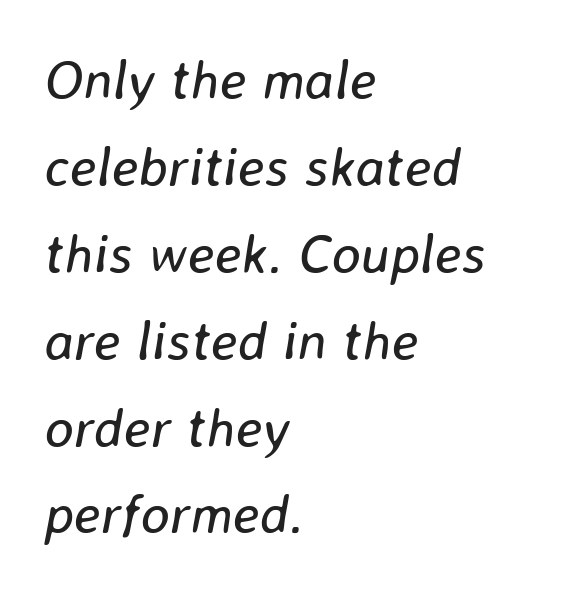
Q: Is the text bold? A: No.
Q: Is the text italic (slanted)? A: Yes, it leans right by about 8 degrees.
Q: Is the text underlined? A: No.
Q: How is the paragraph aligned? A: Left-aligned.
Q: Is the spacing between letters normal or unusually wide? A: Normal.
Q: Is the spacing between lines tight, normal or loose? A: Normal.
Q: Width (condensed, normal, or wide)? A: Normal.
Q: Stroke contrast? A: Low.
Q: x-height? A: Medium.
Q: Monospaced? A: No.
